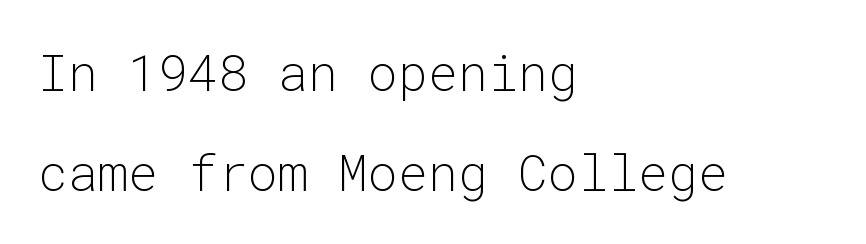
{"serif": "no", "italic": "no", "bold": "no", "weight": "light", "width": "normal", "stroke_contrast": "low", "x_height": "medium", "monospaced": "yes", "underline": "no", "align": "left", "line_spacing": "loose", "line_spacing_ratio": 2.01, "letter_spacing": "normal", "letter_spacing_em": 0.0, "glyph_px": 50}
